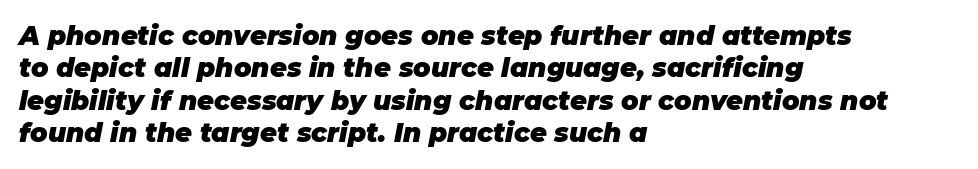
The image shows 26 px bold type, italic (leaning right); set left-aligned, normal line spacing (1.25x), normal letter spacing, not underlined.
